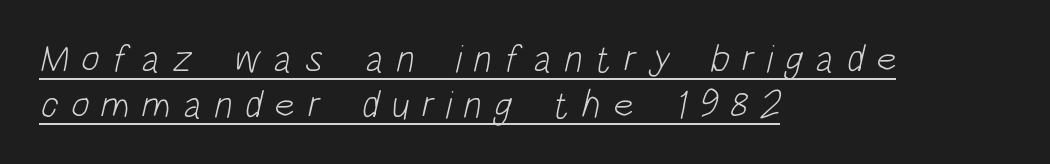
The image shows 39 px light, condensed sans-serif type; set left-aligned, line spacing 1.17x, unusually wide letter spacing (+0.31 em), underlined; low stroke contrast and a large x-height.
